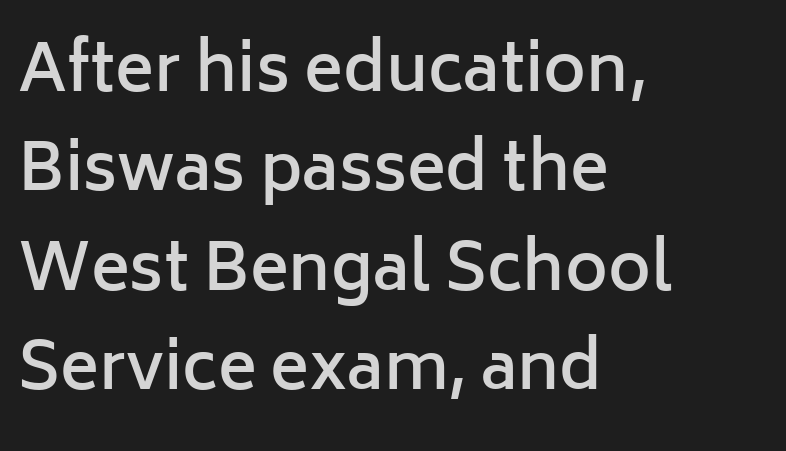
Q: Is the text bold? A: Semi-bold.
Q: Is the text italic (slanted)? A: No, it is upright.
Q: Is the typeface a serif or a sans-serif typeface? A: Sans-serif.
Q: Is the text underlined? A: No.
Q: How is the paragraph aligned? A: Left-aligned.
Q: Is the spacing between letters normal or unusually wide? A: Normal.
Q: Is the spacing between lines tight, normal or loose? A: Normal.
Q: Width (condensed, normal, or wide)? A: Normal.
Q: Stroke contrast? A: Low.
Q: x-height? A: Medium.
Q: Monospaced? A: No.
